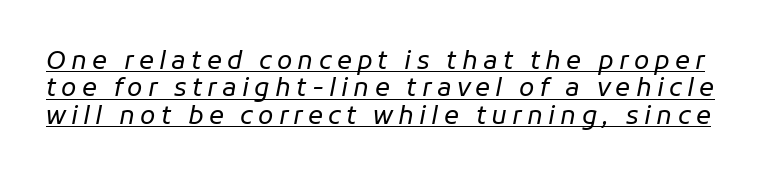
{"italic": "yes", "lean": "right", "slant_degrees": 11, "bold": "no", "underline": "yes", "line_spacing": "tight", "line_spacing_ratio": 1.1, "letter_spacing": "wide", "letter_spacing_em": 0.21, "glyph_px": 25}
